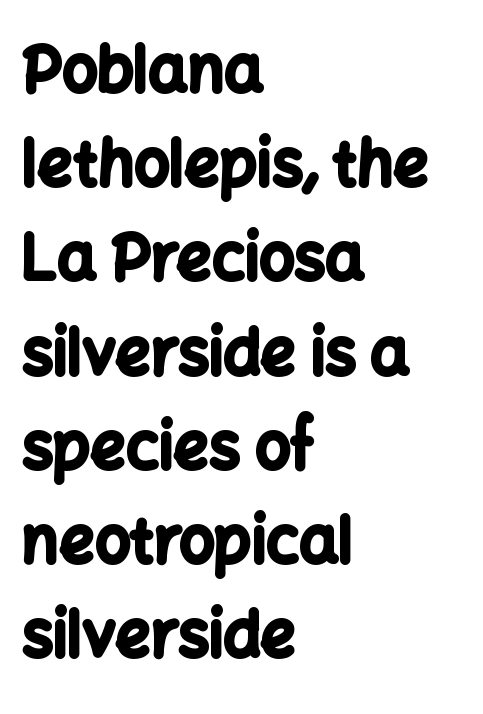
Q: Is the text bold? A: Yes.
Q: Is the text italic (slanted)? A: No, it is upright.
Q: Is the typeface a serif or a sans-serif typeface? A: Sans-serif.
Q: Is the text underlined? A: No.
Q: How is the paragraph aligned? A: Left-aligned.
Q: Is the spacing between letters normal or unusually wide? A: Normal.
Q: Is the spacing between lines tight, normal or loose? A: Normal.
Q: Width (condensed, normal, or wide)? A: Normal.
Q: Stroke contrast? A: Low.
Q: x-height? A: Medium.
Q: Monospaced? A: No.
